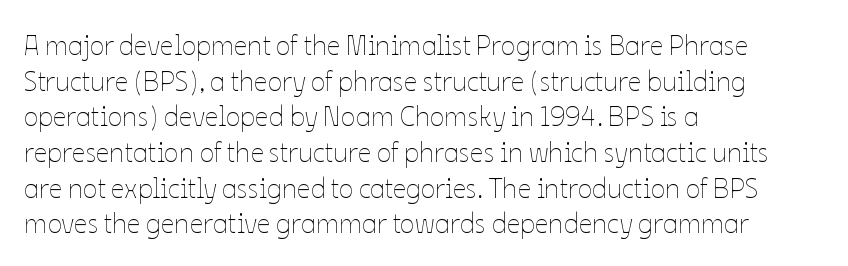
Notice how descenders clear the ascenders below comfortably — that's standard leading. Rule under the text: the space is simply empty. This rendering uses left alignment, leaving the right contour irregular. The type sits square on the baseline with zero lean. The font sits on the lighter half of the weight spectrum, regular included. The gaps between neighbouring characters are ordinary and unremarkable.
